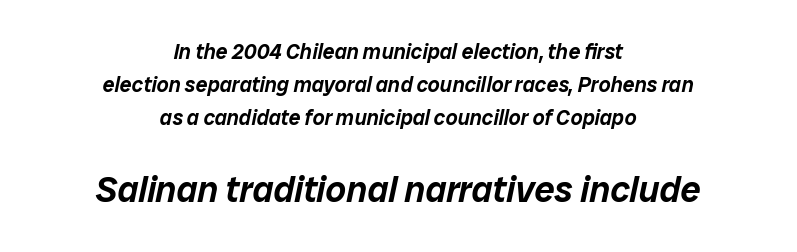
The image shows 36 px text type, italic (leaning right); set centered, normal line spacing (1.58x), normal letter spacing, not underlined; the second (bottom) block is 1.71x larger; low stroke contrast and a medium x-height.
